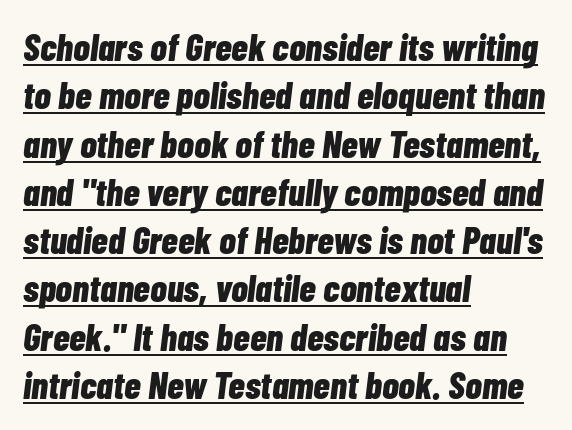
The image shows 38 px bold, condensed type, italic (leaning right); set left-aligned, normal line spacing (1.27x), normal letter spacing, underlined; low stroke contrast and a medium x-height.
